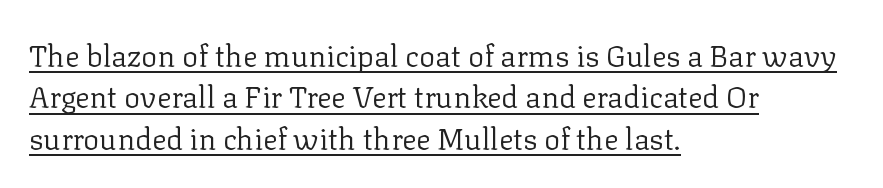
Somebody hit Ctrl+U on this one — the words are underlined. What kind of face is this? One with serifs. The rag falls on the right side of this text block. Notice how descenders clear the ascenders below comfortably — that's standard leading.
